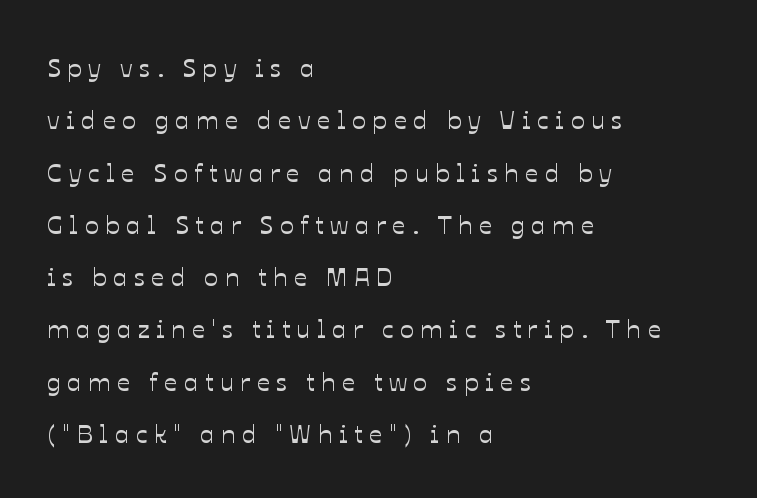
Q: Is the text italic (slanted)? A: No, it is upright.
Q: Is the text underlined? A: No.
Q: How is the paragraph aligned? A: Left-aligned.
Q: Is the spacing between letters normal or unusually wide? A: Unusually wide.
Q: Is the spacing between lines tight, normal or loose? A: Loose.
